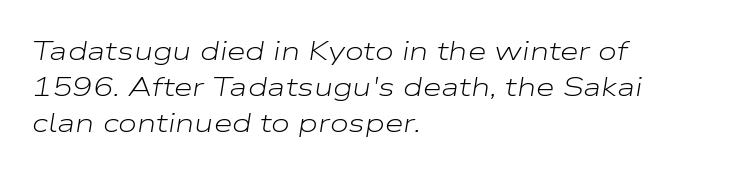
Q: Is the text bold? A: No.
Q: Is the text italic (slanted)? A: Yes, it leans right by about 9 degrees.
Q: Is the text underlined? A: No.
Q: How is the paragraph aligned? A: Left-aligned.
Q: Is the spacing between letters normal or unusually wide? A: Normal.
Q: Is the spacing between lines tight, normal or loose? A: Normal.
